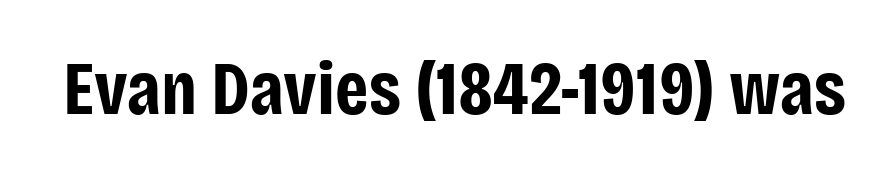
{"serif": "no", "italic": "no", "bold": "yes", "weight": "bold", "width": "condensed", "stroke_contrast": "low", "x_height": "large", "monospaced": "no", "underline": "no", "letter_spacing": "normal", "letter_spacing_em": 0.0, "glyph_px": 75}
